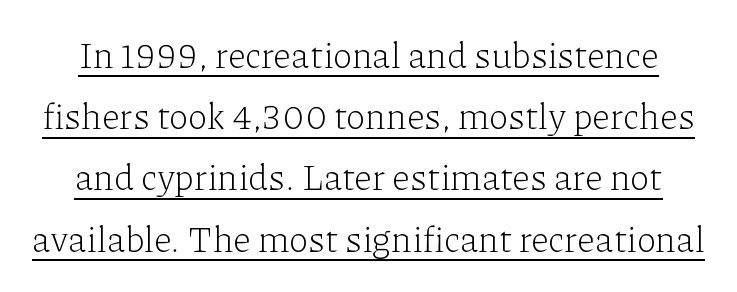
The image shows 36 px light serif type, upright; set normal line spacing (1.7x), normal letter spacing, underlined; low stroke contrast and a medium x-height.
